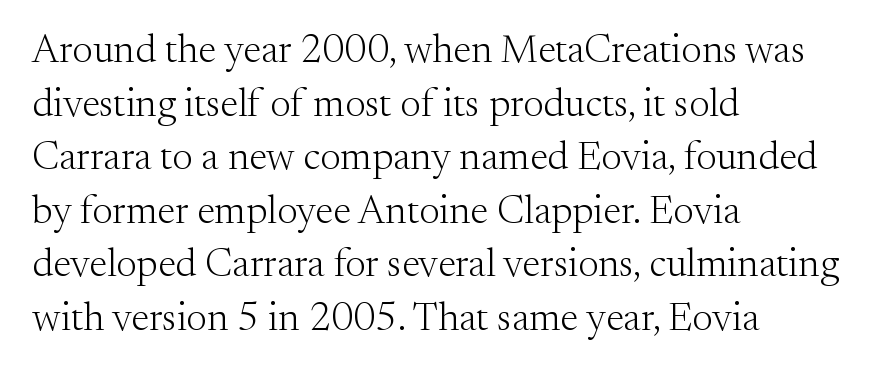
{"serif": "yes", "italic": "no", "bold": "no", "weight": "light", "width": "normal", "stroke_contrast": "medium", "x_height": "small", "monospaced": "no", "underline": "no", "align": "left", "line_spacing": "normal", "line_spacing_ratio": 1.34, "letter_spacing": "normal", "letter_spacing_em": 0.0, "glyph_px": 40}
